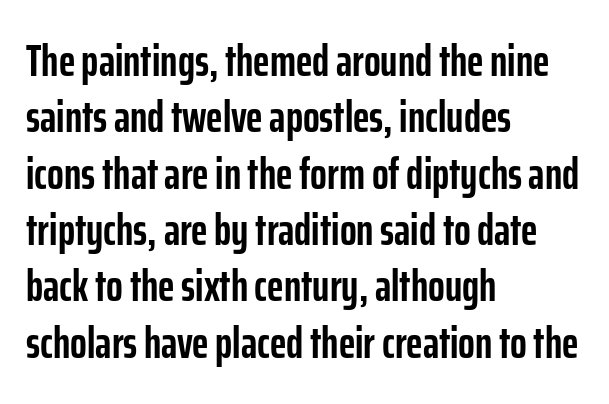
{"serif": "no", "italic": "no", "bold": "yes", "weight": "semibold", "width": "condensed", "stroke_contrast": "low", "x_height": "medium", "monospaced": "no", "underline": "no", "align": "left", "line_spacing": "normal", "line_spacing_ratio": 1.28, "letter_spacing": "normal", "letter_spacing_em": 0.0, "glyph_px": 44}
